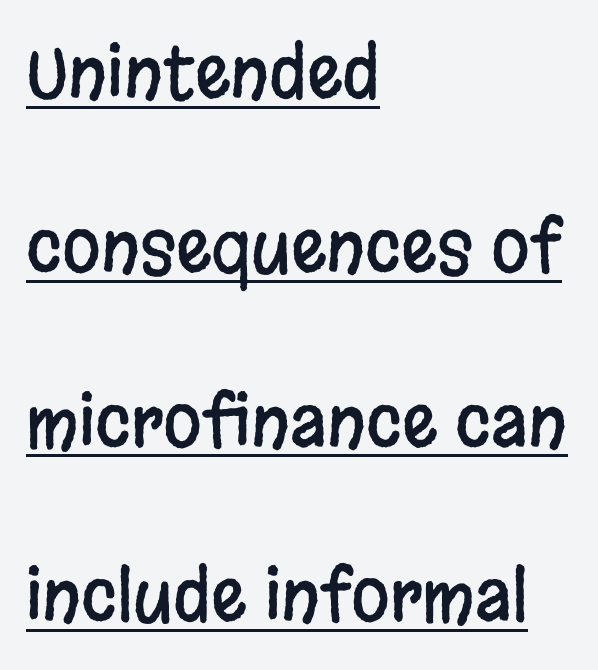
Each line starts at the same left margin while the right side varies. Spacing verdict: proportional, widths tailored to each character. Upright lettering throughout. Each line of the rendering has a horizontal stroke beneath the glyphs. The text was rendered using a sans face with plain stroke endings.
